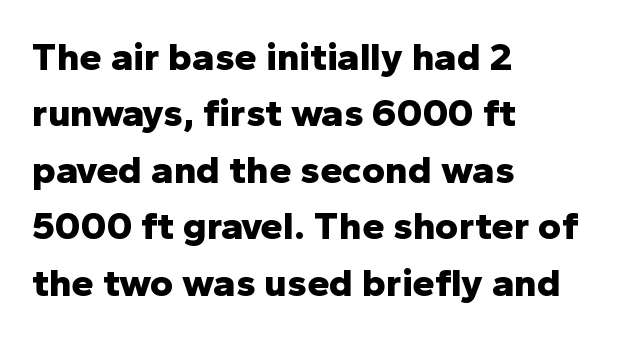
The rendering uses natural spacing where letterforms have individual widths. How heavy is the stroke? Heavy — this is a bold. The baseline area is clear. Normally led — the rows are evenly, conventionally spaced. Observe the ordinary spacing: letters are neighbours, not strangers.
